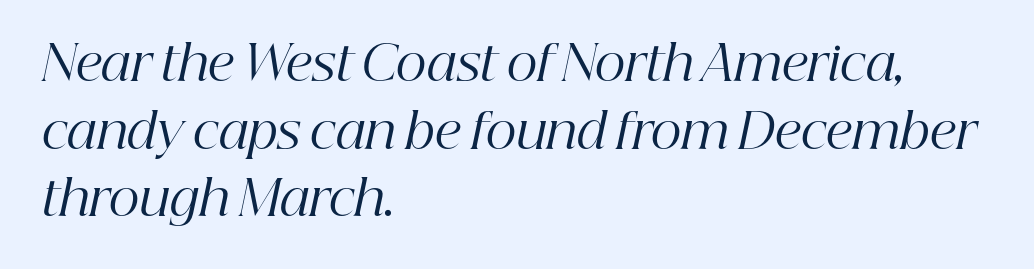
Q: Is the text bold? A: No.
Q: Is the text italic (slanted)? A: Yes, it leans right by about 12 degrees.
Q: Is the typeface a serif or a sans-serif typeface? A: Serif.
Q: Is the text underlined? A: No.
Q: How is the paragraph aligned? A: Left-aligned.
Q: Is the spacing between letters normal or unusually wide? A: Normal.
Q: Is the spacing between lines tight, normal or loose? A: Normal.
Q: Width (condensed, normal, or wide)? A: Normal.
Q: Stroke contrast? A: High.
Q: x-height? A: Medium.
Q: Monospaced? A: No.
